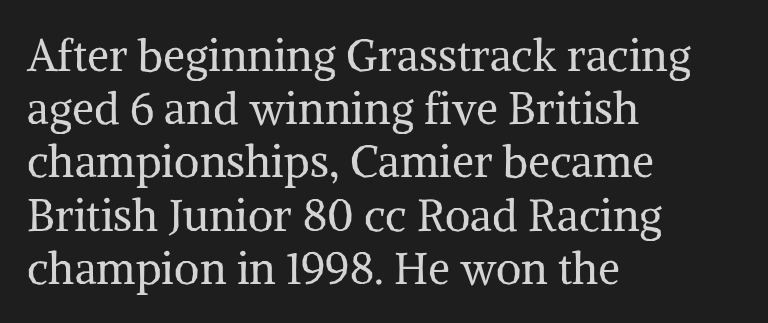
Q: Is the text bold? A: No.
Q: Is the text italic (slanted)? A: No, it is upright.
Q: Is the typeface a serif or a sans-serif typeface? A: Serif.
Q: Is the text underlined? A: No.
Q: How is the paragraph aligned? A: Left-aligned.
Q: Is the spacing between letters normal or unusually wide? A: Normal.
Q: Width (condensed, normal, or wide)? A: Normal.
Q: Stroke contrast? A: Medium.
Q: x-height? A: Medium.
Q: Monospaced? A: No.
